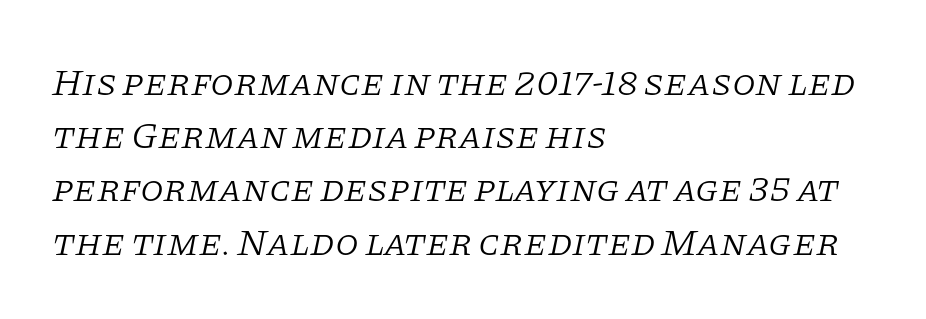
Q: Is the text bold? A: No.
Q: Is the text italic (slanted)? A: Yes, it leans right by about 11 degrees.
Q: Is the typeface a serif or a sans-serif typeface? A: Serif.
Q: Is the text underlined? A: No.
Q: How is the paragraph aligned? A: Left-aligned.
Q: Is the spacing between letters normal or unusually wide? A: Normal.
Q: Is the spacing between lines tight, normal or loose? A: Normal.
Q: Width (condensed, normal, or wide)? A: Normal.
Q: Stroke contrast? A: Low.
Q: x-height? A: Large.
Q: Monospaced? A: No.
